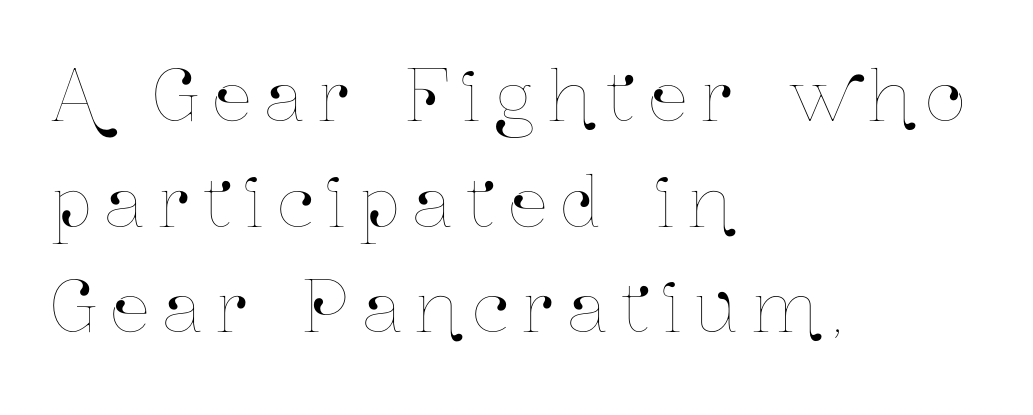
Proportional: the letters do not fall into vertical columns. Descenders hang freely into open space. Quick note: interline space is typical. Rendered with straight, roman letterforms. Display-style spreading of the glyphs; the letterfit is very open. Line starts are locked; line ends wander.
